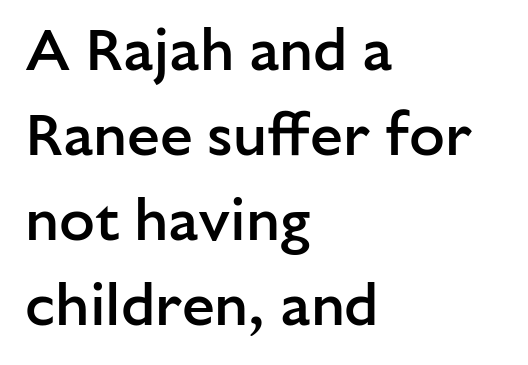
The image shows 59 px semibold sans-serif type, upright; set left-aligned, normal line spacing (1.44x), normal letter spacing, not underlined; low stroke contrast and a medium x-height.
